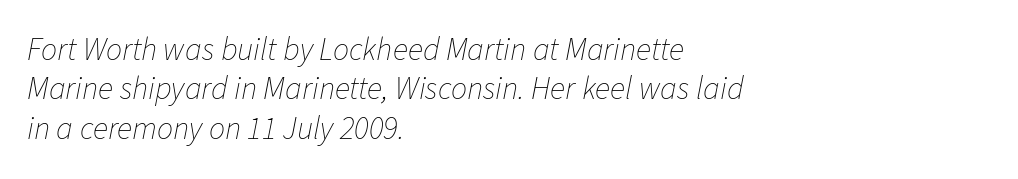
{"italic": "yes", "lean": "right", "slant_degrees": 11, "bold": "no", "weight": "thin", "width": "normal", "stroke_contrast": "low", "x_height": "medium", "monospaced": "no", "underline": "no", "align": "left", "line_spacing_ratio": 1.23, "letter_spacing": "normal", "letter_spacing_em": 0.0, "glyph_px": 32}
